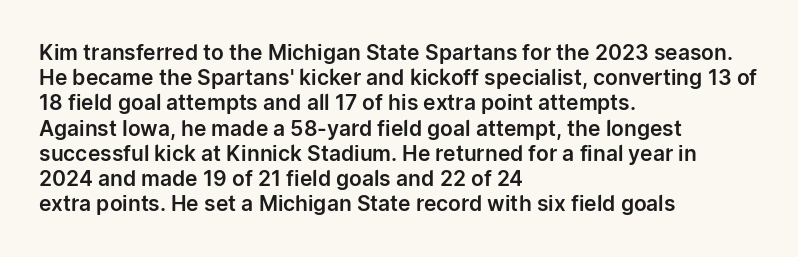
Posture: straight, roman, zero tilt. A clean baseline with only descenders dipping below it. Does the copy run flush right? No — it runs flush left. Tracking value appears to be zero — textbook default spacing.
